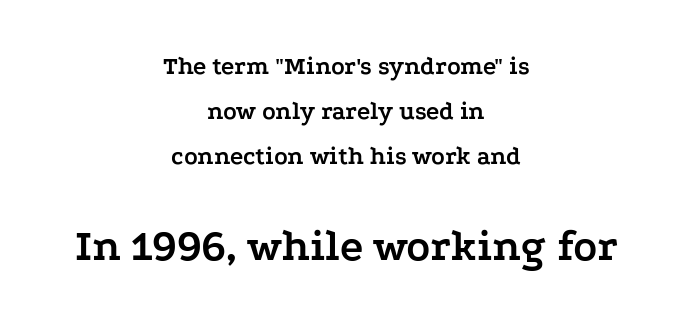
The image shows 44 px semibold, wide serif type, upright; set centered, line spacing 1.8x, normal letter spacing, not underlined; the second (bottom) block is 1.76x larger; low stroke contrast and a medium x-height.
